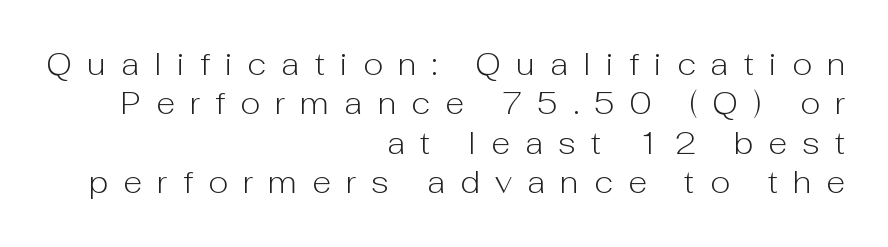
The image shows 31 px light sans-serif type, upright; set right-aligned, normal line spacing (1.27x), unusually wide letter spacing (+0.49 em), not underlined; low stroke contrast and a medium x-height.
